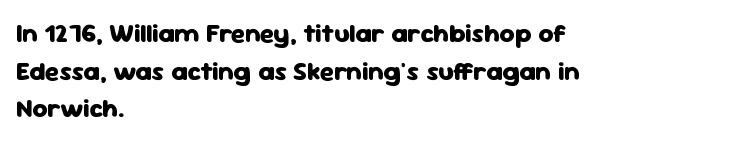
Q: Is the text bold? A: Yes.
Q: Is the text italic (slanted)? A: No, it is upright.
Q: Is the text underlined? A: No.
Q: How is the paragraph aligned? A: Left-aligned.
Q: Is the spacing between letters normal or unusually wide? A: Normal.
Q: Is the spacing between lines tight, normal or loose? A: Normal.
